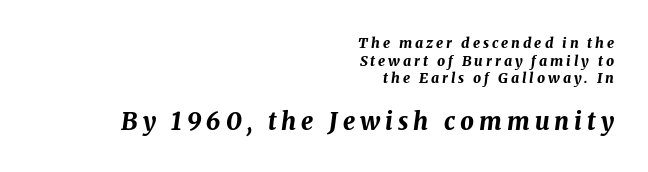
Q: Is the text bold? A: Yes.
Q: Is the text italic (slanted)? A: Yes, it leans right by about 8 degrees.
Q: Is the text underlined? A: No.
Q: How is the paragraph aligned? A: Right-aligned.
Q: Is the spacing between letters normal or unusually wide? A: Unusually wide.
Q: Is the spacing between lines tight, normal or loose? A: Normal.
Q: Which block of text is set in a larger size, the first (top) or the second (bottom)? A: The second (bottom) one.
